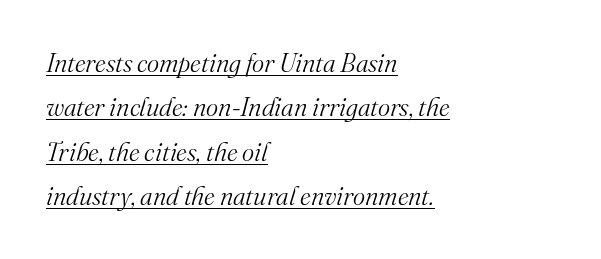
Q: Is the text bold? A: No.
Q: Is the text italic (slanted)? A: Yes, it leans right by about 16 degrees.
Q: Is the text underlined? A: Yes.
Q: How is the paragraph aligned? A: Left-aligned.
Q: Is the spacing between letters normal or unusually wide? A: Normal.
